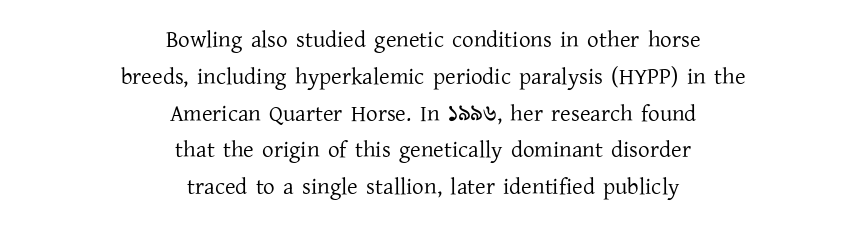
Interline gaps are of average width in this sample. The characters are drawn with everyday or finer stroke widths. Students, note that the glyphs here touch the page at normal intervals. Plain, unruled lines of type. The rendering positions every line midway between the sides.
